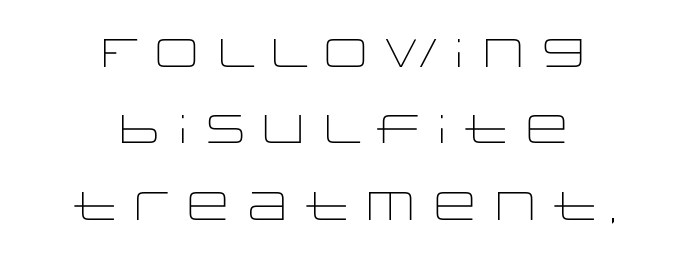
Q: Is the text bold? A: No.
Q: Is the text italic (slanted)? A: No, it is upright.
Q: Is the typeface a serif or a sans-serif typeface? A: Sans-serif.
Q: Is the text underlined? A: No.
Q: How is the paragraph aligned? A: Centered.
Q: Is the spacing between letters normal or unusually wide? A: Normal.
Q: Is the spacing between lines tight, normal or loose? A: Loose.
Q: Width (condensed, normal, or wide)? A: Wide.
Q: Stroke contrast? A: Low.
Q: x-height? A: Large.
Q: Monospaced? A: No.
